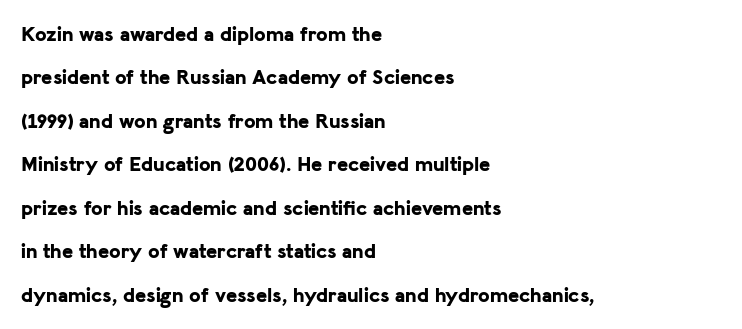
The image shows 21 px bold type, upright; set left-aligned, loose line spacing (2.07x), normal letter spacing, not underlined.
